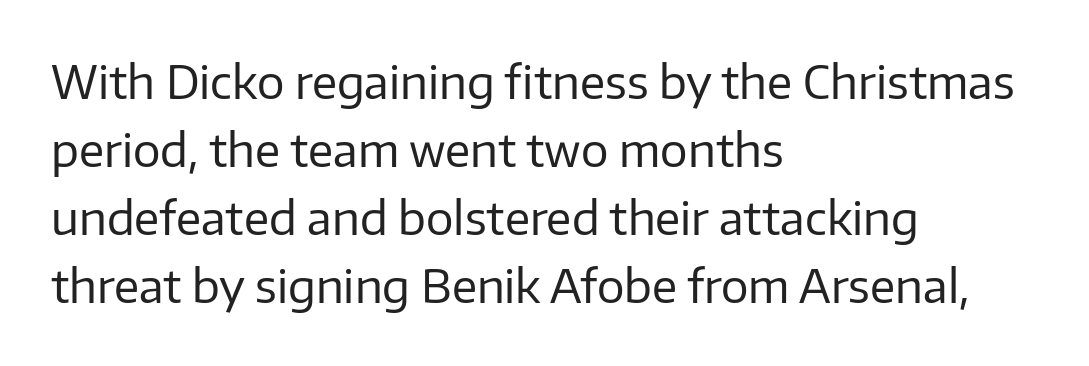
A typesetter would label this face a sans. Italic: no, the glyphs are upright roman. Casual observation: everything's shoved over to the left. A normal amount of white space separates one row of letters from the next. The horizontal fit of the characters is conventional and even. Proportional: the letters do not fall into vertical columns.
